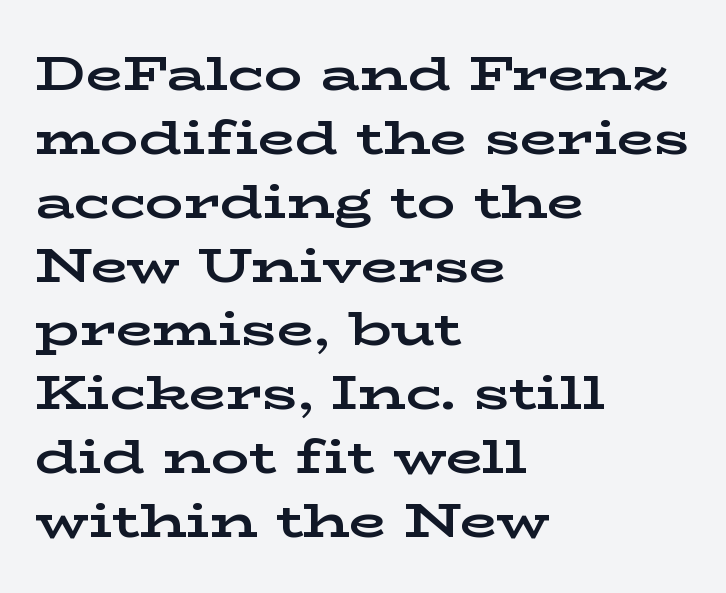
Is the letter spacing exaggerated? No — it looks like the ordinary default. The passage shown stacks its lines at a standard gap. The typesetting leans heavy: a genuine bold. Is there any slant? The stems are plumb. The face used here is proportionally spaced, like ordinary book or web type. Reading down the block, your eye returns to a fixed left position each line.
